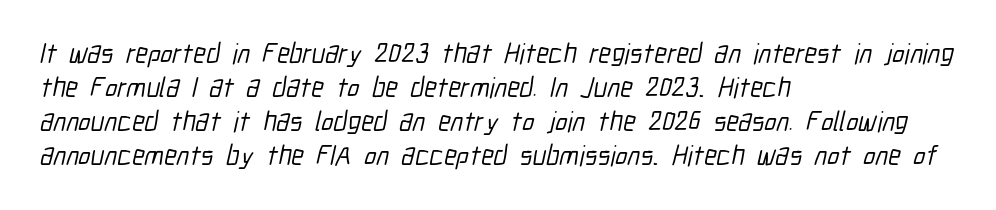
The image shows 28 px condensed sans-serif type; set left-aligned, line spacing 1.22x, normal letter spacing, not underlined; low stroke contrast and a medium x-height.
